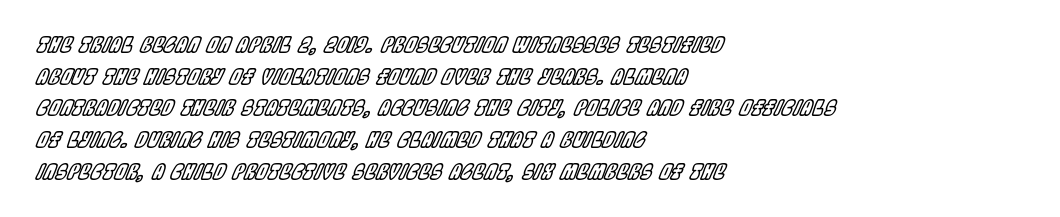
{"italic": "yes", "lean": "right", "slant_degrees": 22, "underline": "no", "align": "left", "line_spacing": "normal", "line_spacing_ratio": 1.51, "letter_spacing": "normal", "letter_spacing_em": 0.0, "glyph_px": 21}
